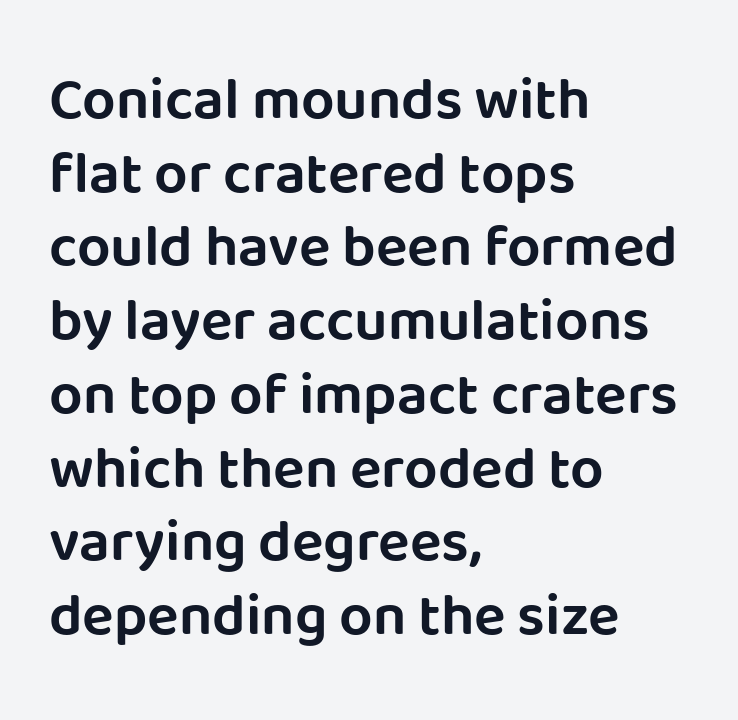
The paragraph has a hard left edge and a soft right edge. Nope, not italic — everything's standing straight. Note the varied advance widths — an 'i' is clearly narrower than an 'm'. Quick note: interline space is typical.
